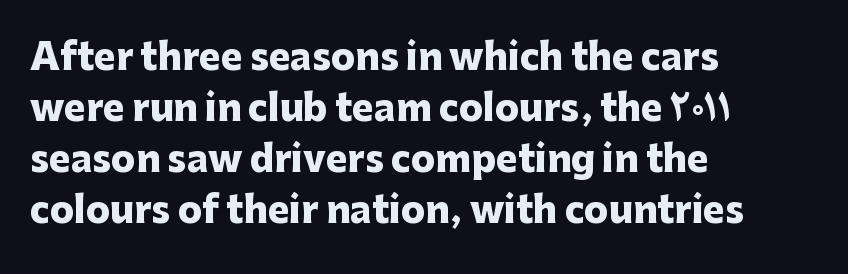
Italic? Not at all — the glyphs are vertical. Is this a fixed-width face? No — the glyphs have proportional, varying widths. The face used here is rendered with its standard letterfit. Descenders are the only things crossing below the line.
